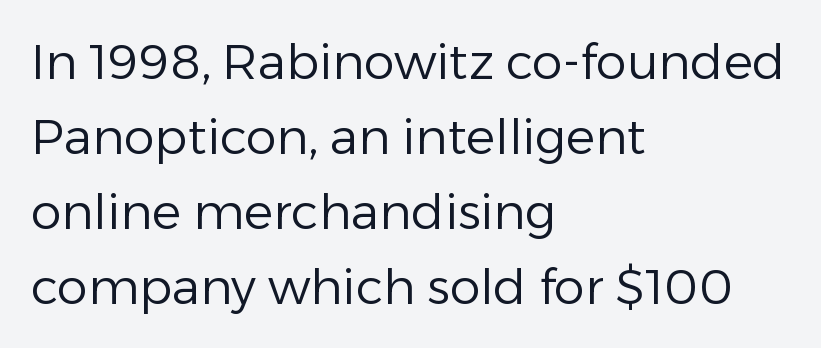
Q: Is the text bold? A: No.
Q: Is the text italic (slanted)? A: No, it is upright.
Q: Is the typeface a serif or a sans-serif typeface? A: Sans-serif.
Q: Is the text underlined? A: No.
Q: How is the paragraph aligned? A: Left-aligned.
Q: Is the spacing between letters normal or unusually wide? A: Normal.
Q: Is the spacing between lines tight, normal or loose? A: Normal.
Q: Width (condensed, normal, or wide)? A: Normal.
Q: Stroke contrast? A: Low.
Q: x-height? A: Medium.
Q: Monospaced? A: No.
